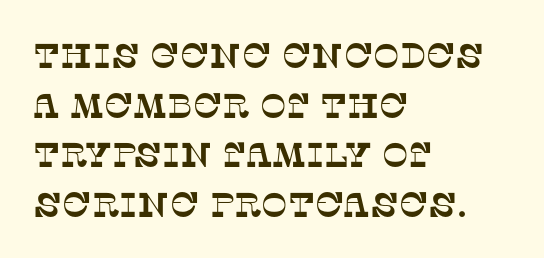
The passage shown stacks its lines at a standard gap. Looks like regular typesetting: each glyph gets only the width it needs. Old-style or modern, the face here clearly has serifs. Default kerning and tracking; the words read as compact shapes. Only glyphs here, with clear space below each row.
